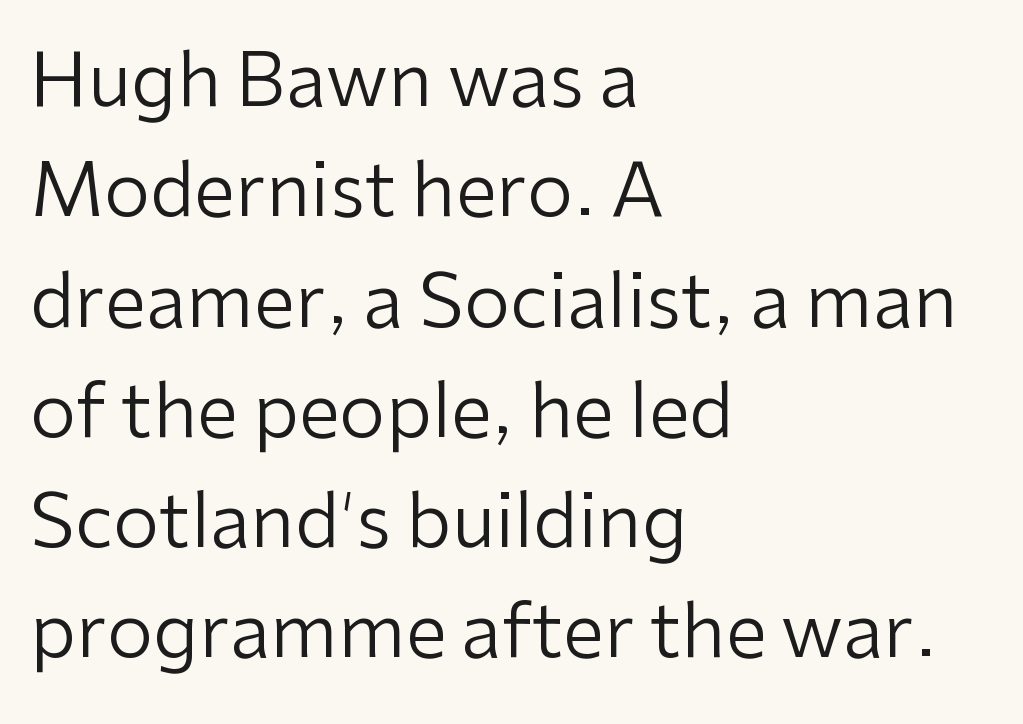
Q: Is the text bold? A: No.
Q: Is the text italic (slanted)? A: No, it is upright.
Q: Is the typeface a serif or a sans-serif typeface? A: Sans-serif.
Q: Is the text underlined? A: No.
Q: How is the paragraph aligned? A: Left-aligned.
Q: Is the spacing between letters normal or unusually wide? A: Normal.
Q: Is the spacing between lines tight, normal or loose? A: Normal.
Q: Width (condensed, normal, or wide)? A: Normal.
Q: Stroke contrast? A: Low.
Q: x-height? A: Medium.
Q: Monospaced? A: No.
